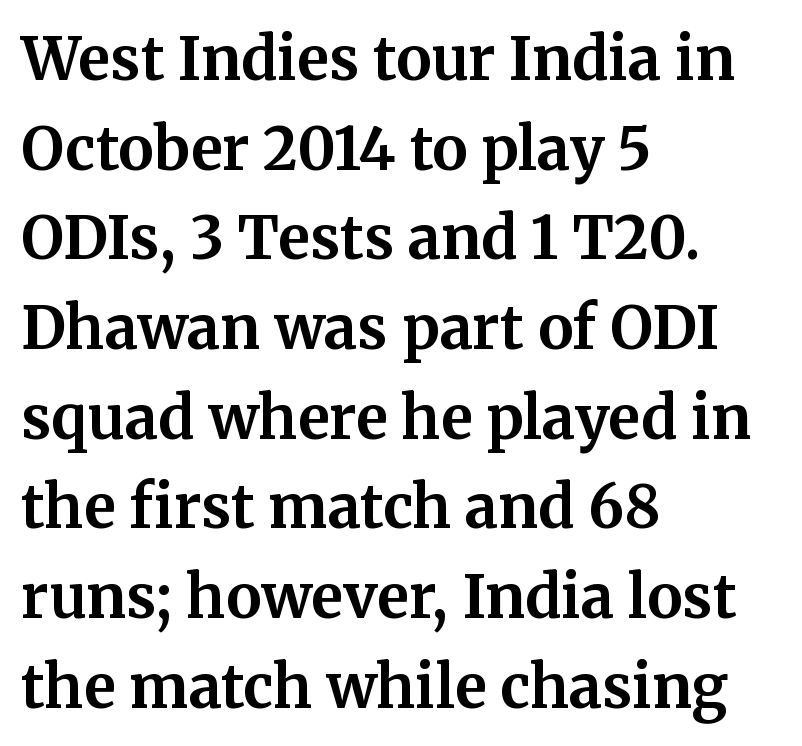
Q: Is the text bold? A: Yes.
Q: Is the text italic (slanted)? A: No, it is upright.
Q: Is the typeface a serif or a sans-serif typeface? A: Serif.
Q: Is the text underlined? A: No.
Q: How is the paragraph aligned? A: Left-aligned.
Q: Is the spacing between letters normal or unusually wide? A: Normal.
Q: Is the spacing between lines tight, normal or loose? A: Normal.
Q: Width (condensed, normal, or wide)? A: Normal.
Q: Stroke contrast? A: Medium.
Q: x-height? A: Medium.
Q: Monospaced? A: No.
